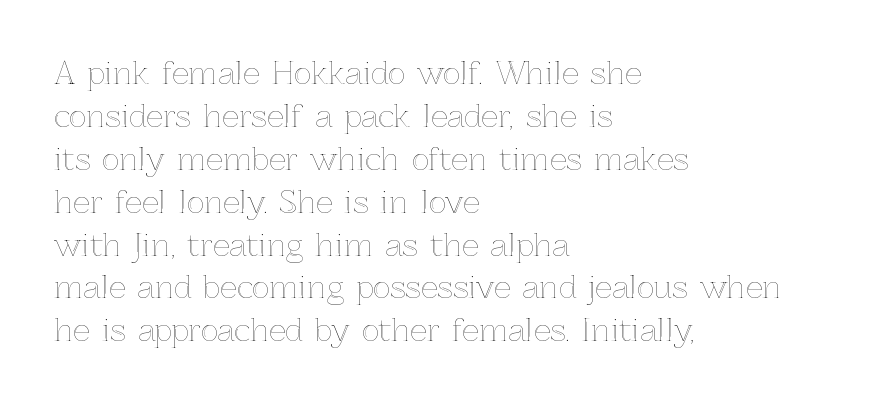
The image shows 30 px text type, upright; set left-aligned, normal line spacing (1.43x), normal letter spacing, not underlined; a medium x-height.
